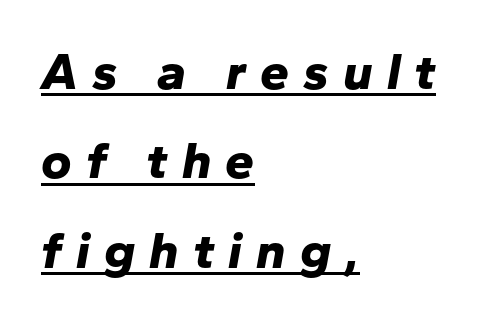
Q: Is the text bold? A: Yes.
Q: Is the text italic (slanted)? A: Yes, it leans right by about 10 degrees.
Q: Is the text underlined? A: Yes.
Q: How is the paragraph aligned? A: Left-aligned.
Q: Is the spacing between letters normal or unusually wide? A: Unusually wide.
Q: Width (condensed, normal, or wide)? A: Normal.
Q: Stroke contrast? A: Low.
Q: x-height? A: Medium.
Q: Monospaced? A: No.
